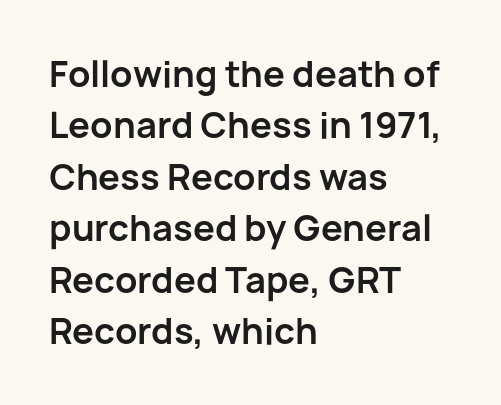
{"serif": "no", "italic": "no", "bold": "yes", "weight": "bold", "width": "normal", "stroke_contrast": "low", "x_height": "medium", "monospaced": "no", "underline": "no", "align": "left", "line_spacing": "normal", "line_spacing_ratio": 1.47, "letter_spacing": "normal", "letter_spacing_em": 0.0, "glyph_px": 35}
